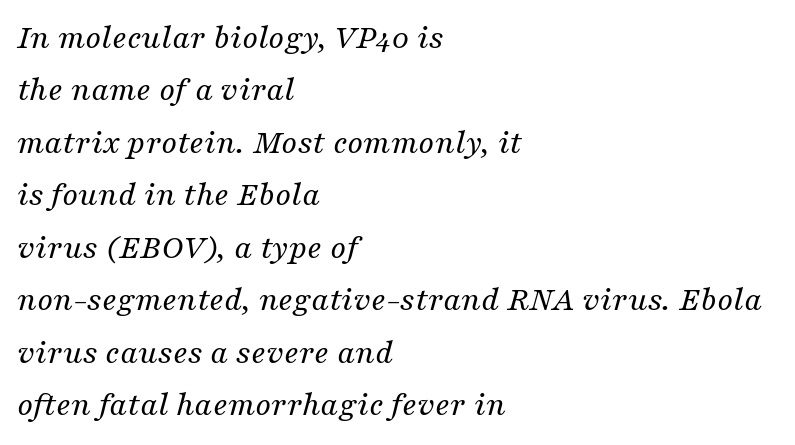
These lines keep a tight, regular rhythm from letter to letter. Think of a printed novel: that variable character pitch is what you see here. Evenly set lines give the paragraph a standard silhouette. Descenders are the only things crossing below the line. The face used here is seriffed, in the tradition of book romans. The strokes are not fattened; the text isn't bold.
